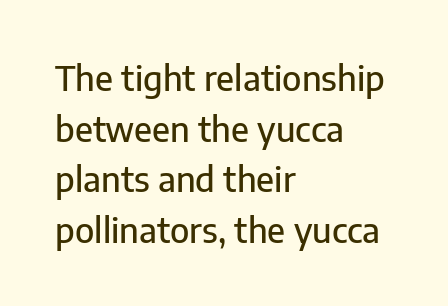
The strip under each line holds only bare page. Note: no serifs on the glyphs. Line spacing here is normal. Does extra space separate the letters? No, they use regular spacing.
